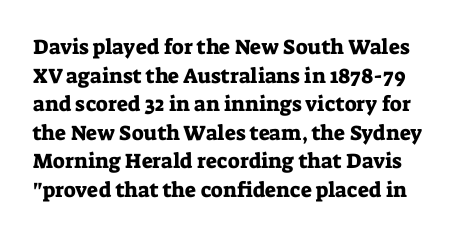
Q: Is the text italic (slanted)? A: No, it is upright.
Q: Is the text underlined? A: No.
Q: Is the spacing between letters normal or unusually wide? A: Normal.
Q: Is the spacing between lines tight, normal or loose? A: Normal.
